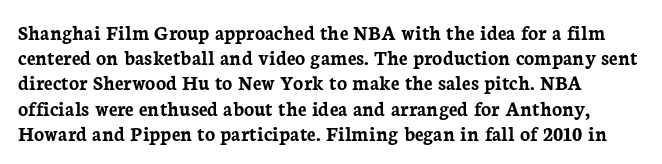
{"italic": "no", "bold": "yes", "underline": "no", "line_spacing_ratio": 1.2, "letter_spacing": "normal", "letter_spacing_em": 0.0, "glyph_px": 21}
